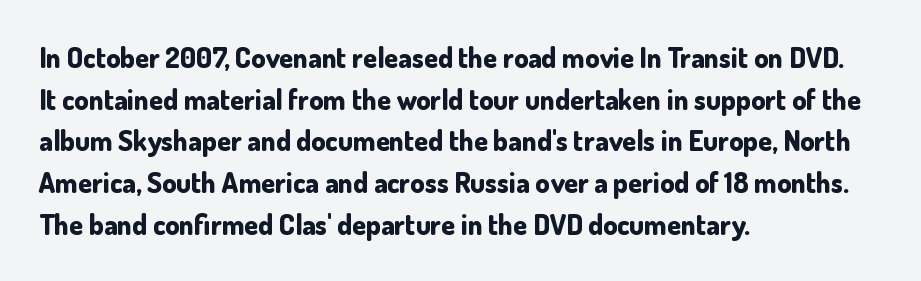
The image shows 28 px bold sans-serif type, upright; set left-aligned, normal line spacing (1.49x), normal letter spacing, not underlined; low stroke contrast and a small x-height.
